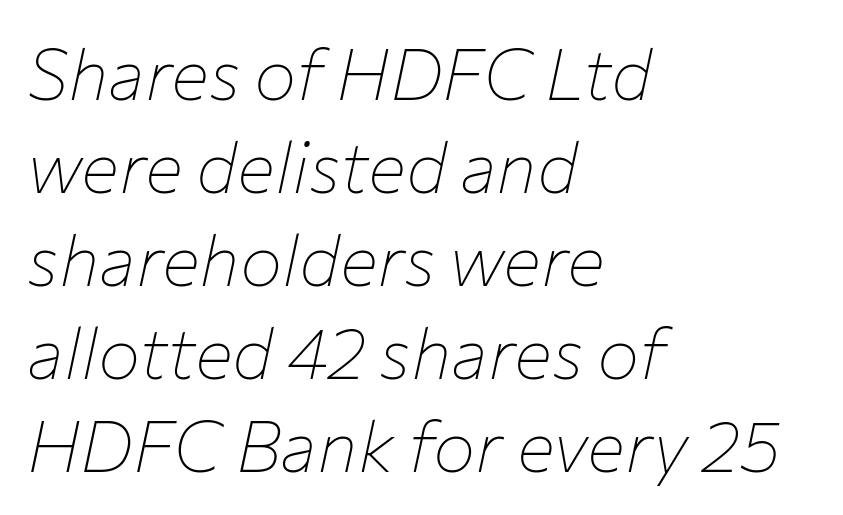
The image shows 71 px thin type, italic (leaning right); set left-aligned, normal line spacing (1.31x), normal letter spacing, not underlined; low stroke contrast and a medium x-height.
